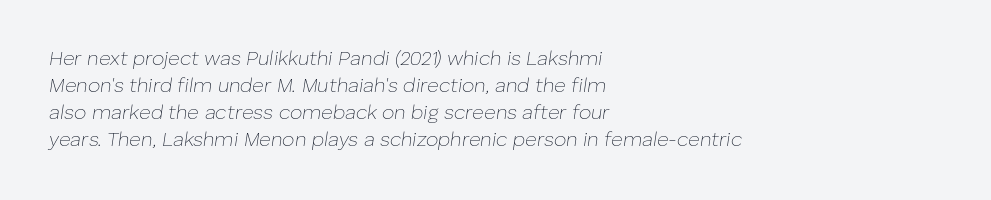
Q: Is the text bold? A: No.
Q: Is the text italic (slanted)? A: Yes, it leans right by about 8 degrees.
Q: Is the text underlined? A: No.
Q: How is the paragraph aligned? A: Left-aligned.
Q: Is the spacing between letters normal or unusually wide? A: Normal.
Q: Is the spacing between lines tight, normal or loose? A: Normal.
